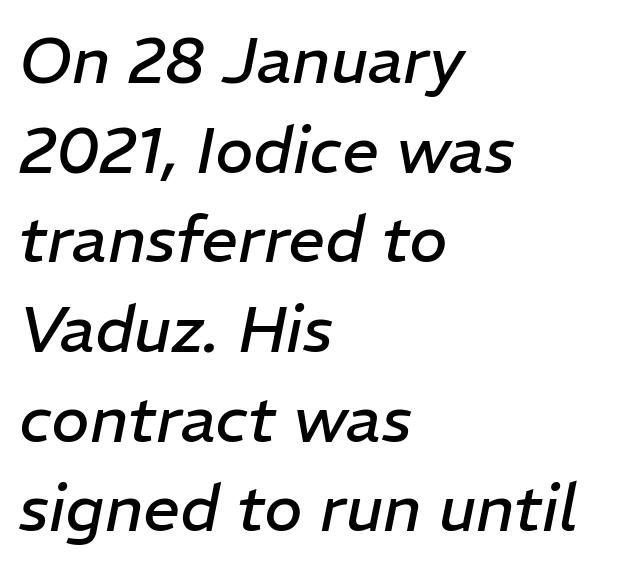
These lines are rendered in a variable-pitch font. The passage shown is not underscored anywhere. Each new line begins a customary step beneath the previous one. The face looks like a standard text weight, possibly lighter. The gaps between neighbouring characters are ordinary and unremarkable.
